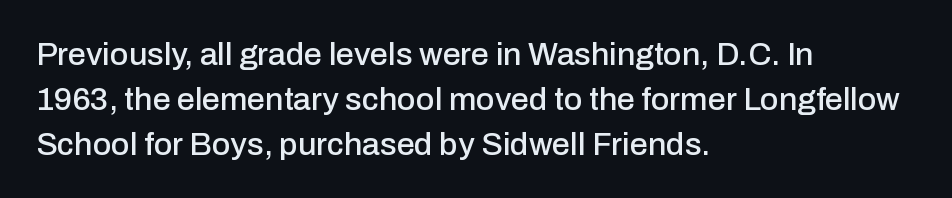
Q: Is the text italic (slanted)? A: No, it is upright.
Q: Is the typeface a serif or a sans-serif typeface? A: Sans-serif.
Q: Is the text underlined? A: No.
Q: How is the paragraph aligned? A: Left-aligned.
Q: Is the spacing between letters normal or unusually wide? A: Normal.
Q: Is the spacing between lines tight, normal or loose? A: Normal.
Q: Width (condensed, normal, or wide)? A: Normal.
Q: Stroke contrast? A: Low.
Q: x-height? A: Medium.
Q: Monospaced? A: No.
